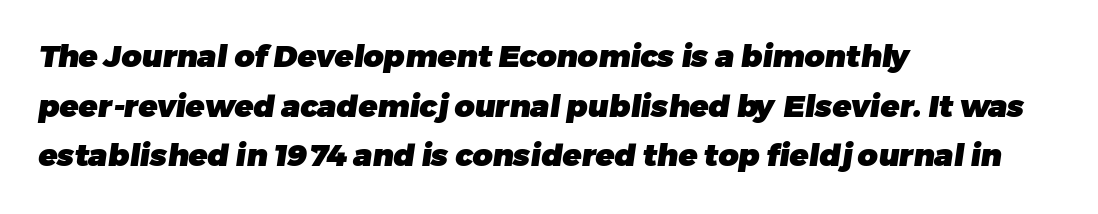
Q: Is the text bold? A: Yes.
Q: Is the typeface a serif or a sans-serif typeface? A: Sans-serif.
Q: Is the text underlined? A: No.
Q: How is the paragraph aligned? A: Left-aligned.
Q: Is the spacing between letters normal or unusually wide? A: Normal.
Q: Is the spacing between lines tight, normal or loose? A: Normal.
Q: Width (condensed, normal, or wide)? A: Normal.
Q: Stroke contrast? A: Low.
Q: x-height? A: Medium.
Q: Monospaced? A: No.
